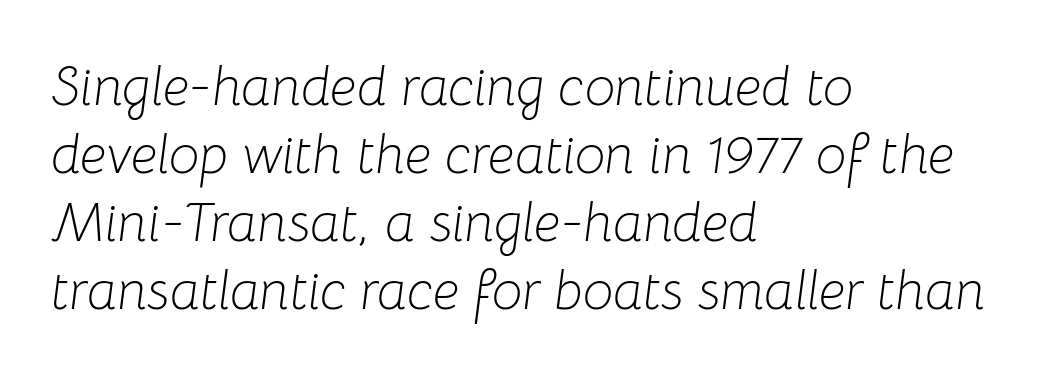
{"italic": "yes", "lean": "right", "slant_degrees": 8, "bold": "no", "weight": "light", "width": "normal", "stroke_contrast": "low", "x_height": "medium", "monospaced": "no", "underline": "no", "align": "left", "line_spacing": "normal", "line_spacing_ratio": 1.26, "letter_spacing": "normal", "letter_spacing_em": 0.0, "glyph_px": 54}
